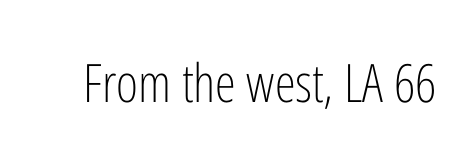
How are the letters spaced? Ordinarily, with no added tracking. Note: no serifs on the glyphs. The space beneath each line is pristine and unruled. Varying glyph widths throughout — classic text-font behaviour. The letters stand upright; this is a roman face.
